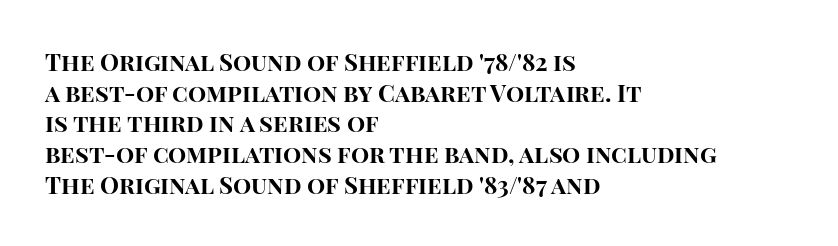
The image shows 24 px bold type, upright; set left-aligned, normal line spacing (1.28x), normal letter spacing, not underlined.
